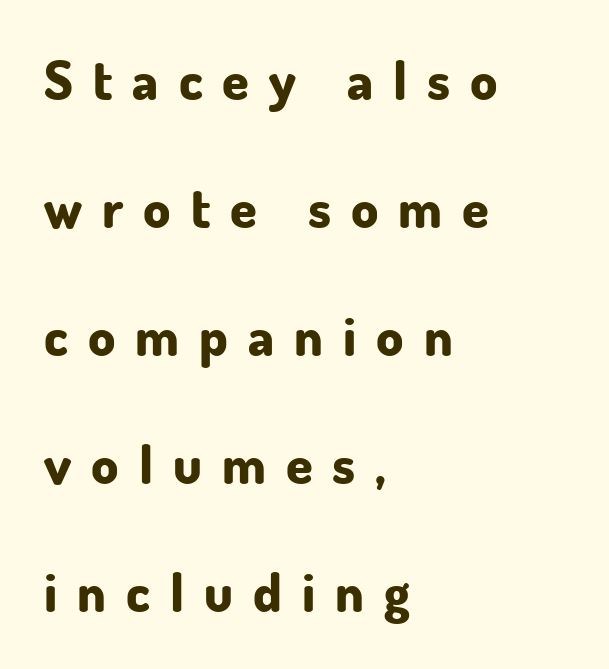
Q: Is the text bold? A: Yes.
Q: Is the text italic (slanted)? A: No, it is upright.
Q: Is the typeface a serif or a sans-serif typeface? A: Sans-serif.
Q: Is the text underlined? A: No.
Q: How is the paragraph aligned? A: Left-aligned.
Q: Is the spacing between letters normal or unusually wide? A: Unusually wide.
Q: Is the spacing between lines tight, normal or loose? A: Loose.
Q: Width (condensed, normal, or wide)? A: Normal.
Q: Stroke contrast? A: Low.
Q: x-height? A: Small.
Q: Monospaced? A: No.
